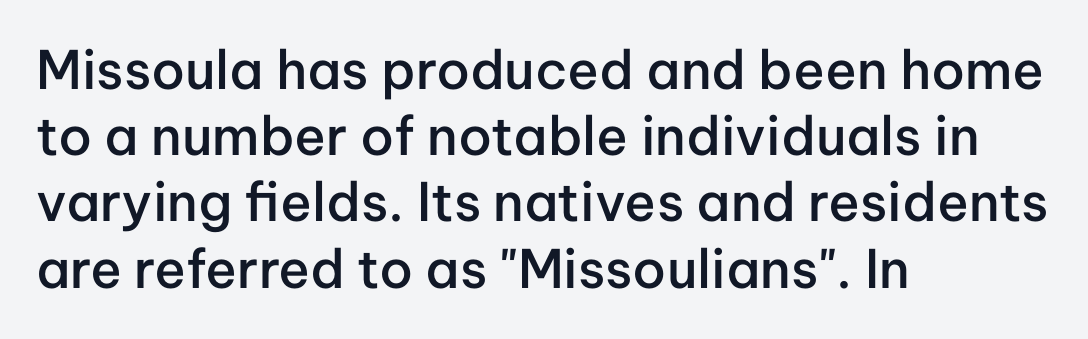
Examine the stroke ends and you'll find no serifs. The paragraph has a hard left edge and a soft right edge. Each row of text sits above clean, open space. The passage shown is typed in a proportional face where columns would drift.
